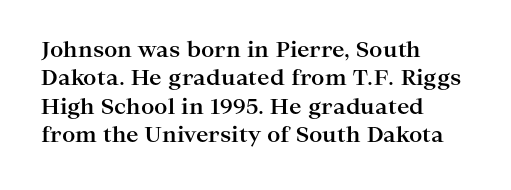
The image shows 21 px bold type, upright; set left-aligned, normal line spacing (1.35x), normal letter spacing, not underlined.
